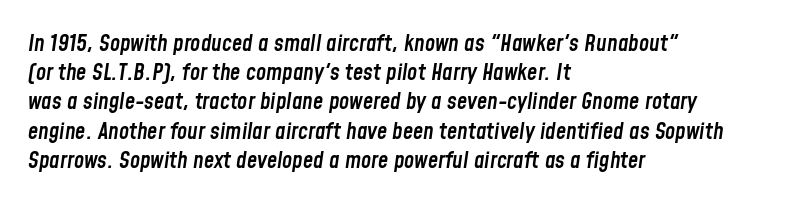
{"italic": "yes", "lean": "right", "slant_degrees": 8, "bold": "semi", "underline": "no", "align": "left", "line_spacing": "normal", "line_spacing_ratio": 1.27, "letter_spacing": "normal", "letter_spacing_em": 0.0, "glyph_px": 23}
